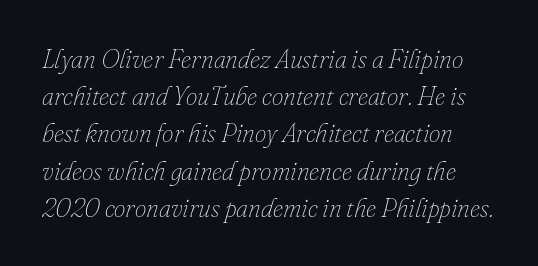
{"italic": "yes", "lean": "right", "slant_degrees": 16, "bold": "no", "underline": "no", "line_spacing": "normal", "line_spacing_ratio": 1.43, "letter_spacing": "normal", "letter_spacing_em": 0.0, "glyph_px": 26}
